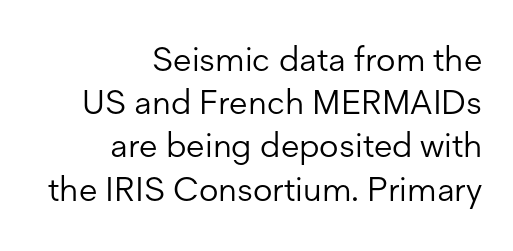
Every stem runs plumb, perpendicular to the baseline. Honestly, the row spacing looks completely unremarkable. In CSS terms this would be text-align: right. The letterforms sit at book weight or below.
